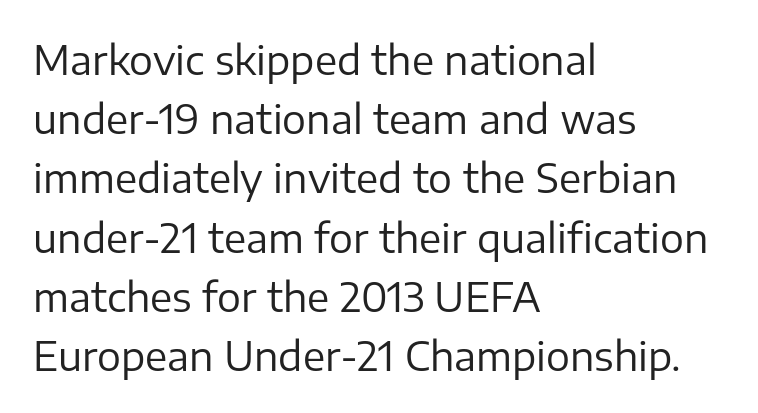
The image shows 40 px regular-weight sans-serif type, upright; set left-aligned, normal line spacing (1.48x), normal letter spacing, not underlined; low stroke contrast and a medium x-height.
